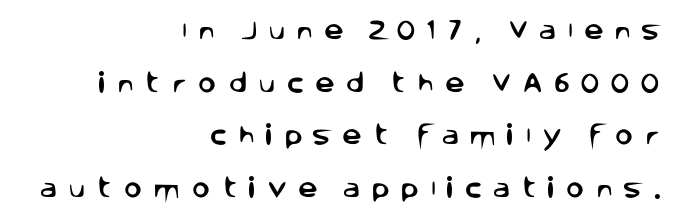
{"italic": "no", "underline": "no", "align": "right", "line_spacing": "loose", "line_spacing_ratio": 2.39, "letter_spacing": "wide", "letter_spacing_em": 0.49, "glyph_px": 22}
